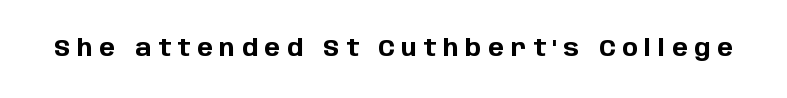
The horizontal fit of the characters is loose and conspicuously gappy. Bare-footed words on every line. Notice how thick the strokes are: this is what a full bold looks like. Every character sits straight up, as roman type does.
